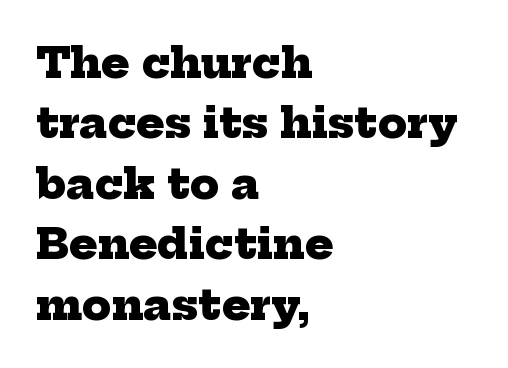
The strokes are fattened all the way to bold. Each word holds together tightly as a unit, with standard inter-letter gaps. The characters display serif detailing at their extremities. The passage shown is not underscored anywhere.
